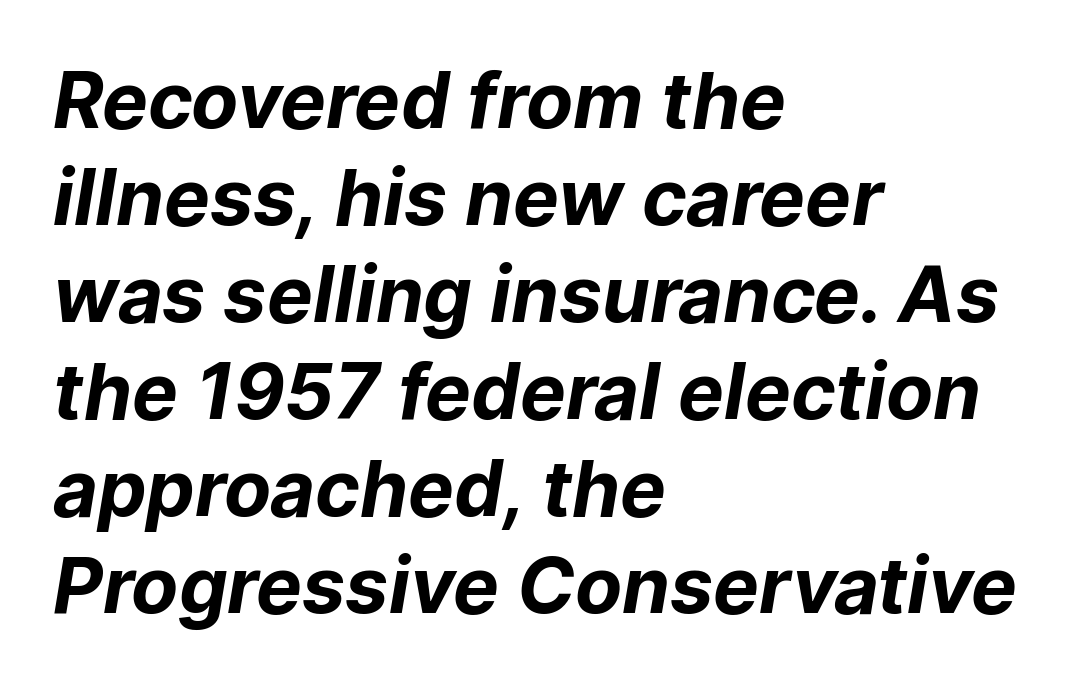
Think of a printed novel: that variable character pitch is what you see here. In terms of weight, the rendering is a true, heavy bold. The area under the type is left untouched. Vertically, the passage feels balanced, rows spaced as you'd expect.
